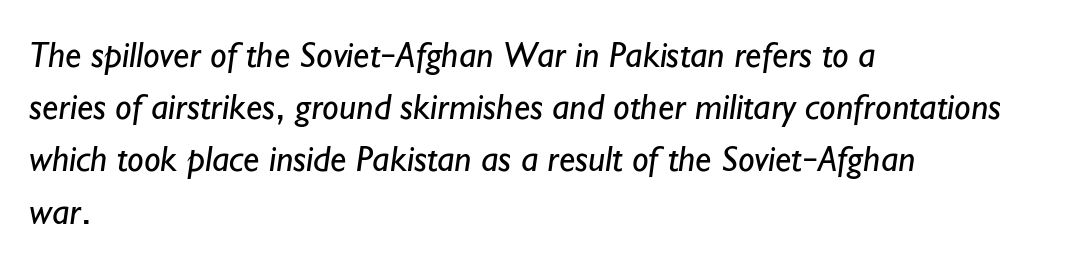
{"serif": "no", "bold": "no", "weight": "regular", "width": "normal", "stroke_contrast": "low", "x_height": "small", "monospaced": "no", "underline": "no", "align": "left", "line_spacing": "normal", "line_spacing_ratio": 1.41, "letter_spacing": "normal", "letter_spacing_em": 0.0, "glyph_px": 37}
